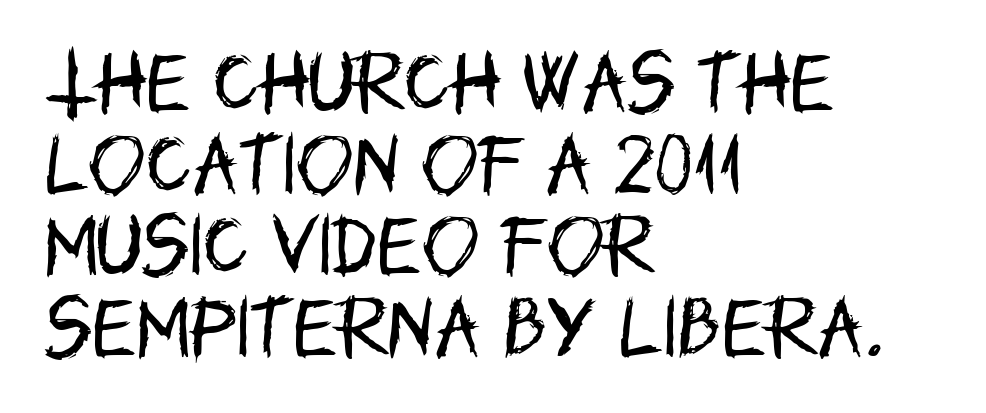
Words float on clear page, feet unadorned. Grotesque or geometric, the face here clearly has no serifs. Stroke thickness stays within the range of a standard reading face or lighter. Think of a printed novel: that variable character pitch is what you see here. Look at the tracking — it's just the regular setting, nothing added. The compositor pushed each line to the left boundary.
